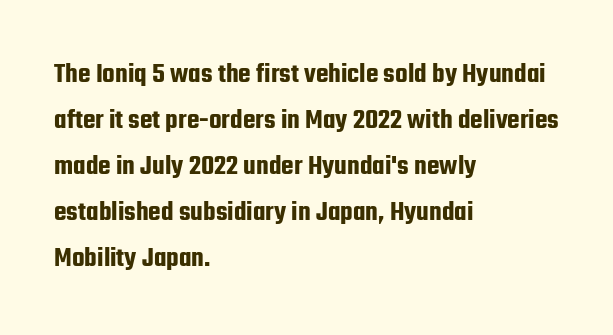
Q: Is the text italic (slanted)? A: No, it is upright.
Q: Is the typeface a serif or a sans-serif typeface? A: Sans-serif.
Q: Is the text underlined? A: No.
Q: How is the paragraph aligned? A: Left-aligned.
Q: Is the spacing between letters normal or unusually wide? A: Normal.
Q: Is the spacing between lines tight, normal or loose? A: Normal.
Q: Width (condensed, normal, or wide)? A: Condensed.
Q: Stroke contrast? A: Low.
Q: x-height? A: Medium.
Q: Monospaced? A: No.
